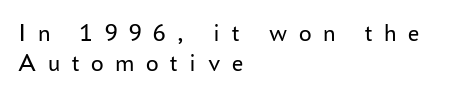
The image shows 25 px text type, upright; set left-aligned, line spacing 1.2x, unusually wide letter spacing (+0.47 em), not underlined.
